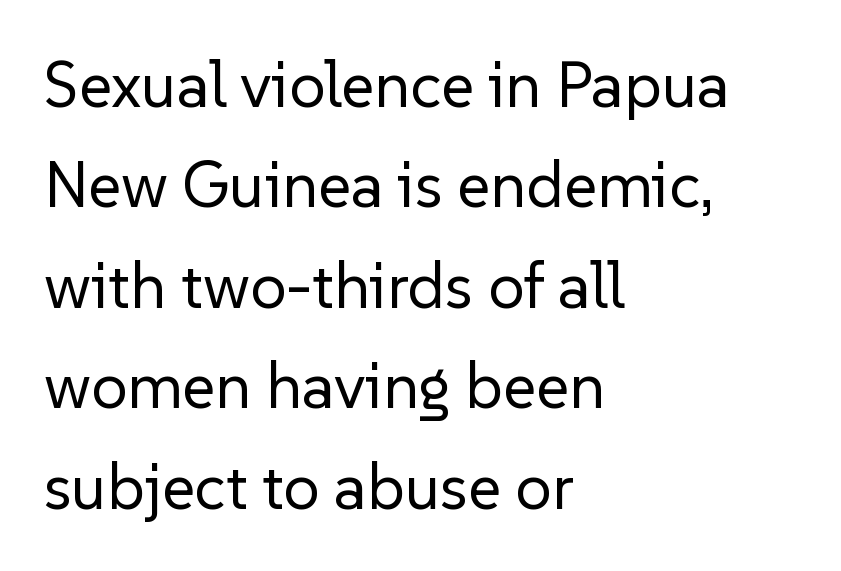
Reading down the block, your eye returns to a fixed left position each line. Does extra space separate the letters? No, they use regular spacing. Nope, not italic — everything's standing straight. The lines sit at an ordinary, default distance from one another. The designer went with a sans here, leaving each stem footless. Heft: none added — not bold.
